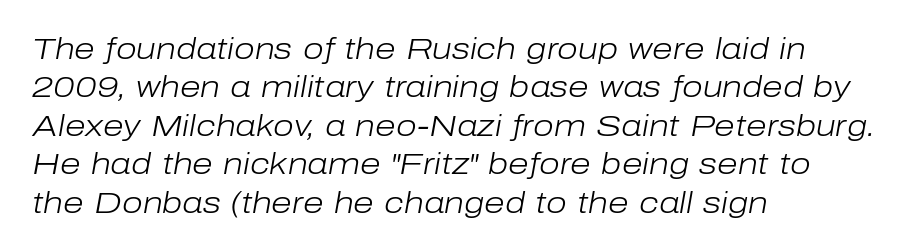
Beneath every word, the page is bare. The space between consecutive lines is moderate. A typesetter would mark this as italic. Note the varied advance widths — an 'i' is clearly narrower than an 'm'. The rendering anchors every line to the left-hand side.
